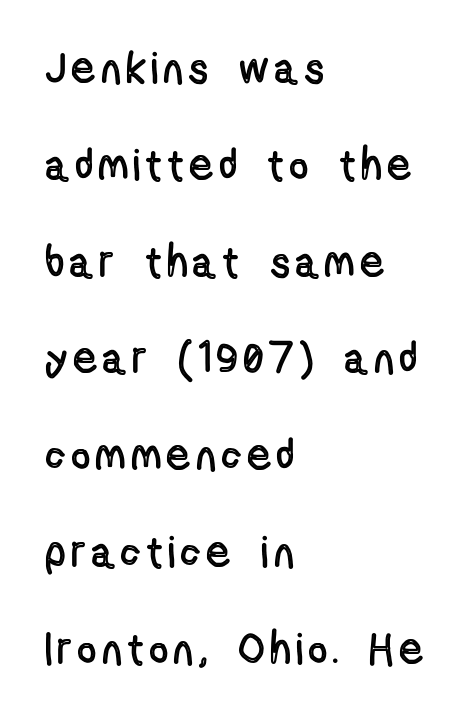
The image shows 44 px condensed type, upright; set left-aligned, loose line spacing (2.2x), not underlined; a medium x-height.
